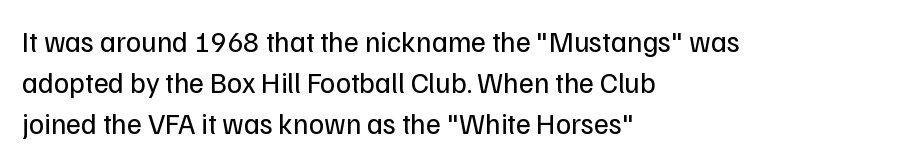
Q: Is the text bold? A: No.
Q: Is the text italic (slanted)? A: No, it is upright.
Q: Is the typeface a serif or a sans-serif typeface? A: Sans-serif.
Q: Is the text underlined? A: No.
Q: How is the paragraph aligned? A: Left-aligned.
Q: Is the spacing between letters normal or unusually wide? A: Normal.
Q: Is the spacing between lines tight, normal or loose? A: Normal.
Q: Width (condensed, normal, or wide)? A: Normal.
Q: Stroke contrast? A: Low.
Q: x-height? A: Medium.
Q: Monospaced? A: No.
